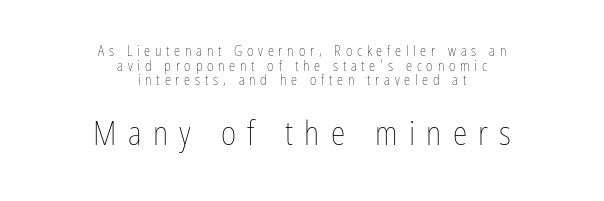
{"italic": "no", "bold": "no", "weight": "thin", "width": "condensed", "stroke_contrast": "low", "x_height": "medium", "monospaced": "no", "underline": "no", "align": "center", "line_spacing": "tight", "line_spacing_ratio": 1.04, "letter_spacing": "wide", "letter_spacing_em": 0.34, "larger_block": "second", "size_ratio": 2.36, "glyph_px": 33}
